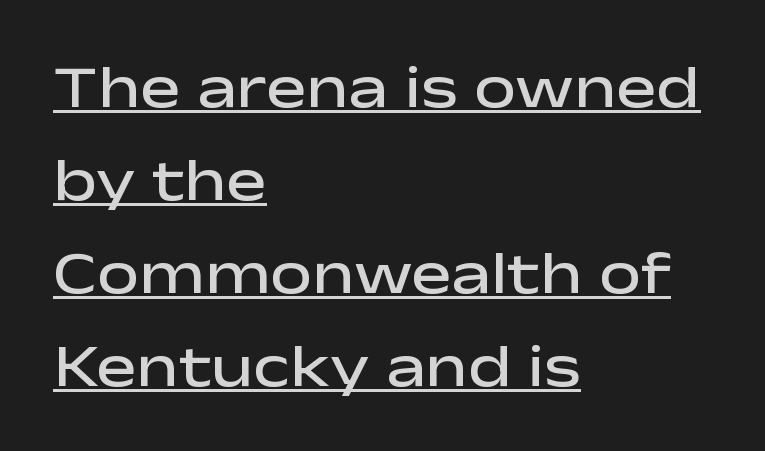
The image shows 60 px semibold, wide sans-serif type, upright; set left-aligned, normal line spacing (1.55x), normal letter spacing, underlined; low stroke contrast and a medium x-height.
